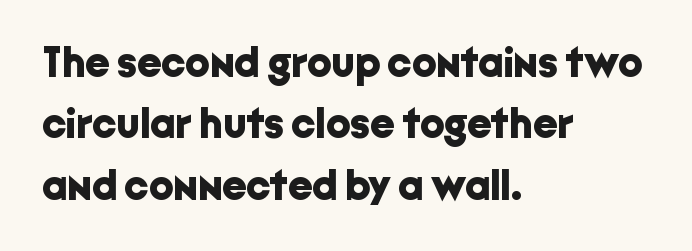
You can tell from the bare stems that sans-serif type was used. Descenders are the only things crossing below the line. A student would call this left alignment; a typographer would say flush left, rag right. Think of a printed novel: that variable character pitch is what you see here. Designer's note — italics off, roman on. Line spacing here is normal.
